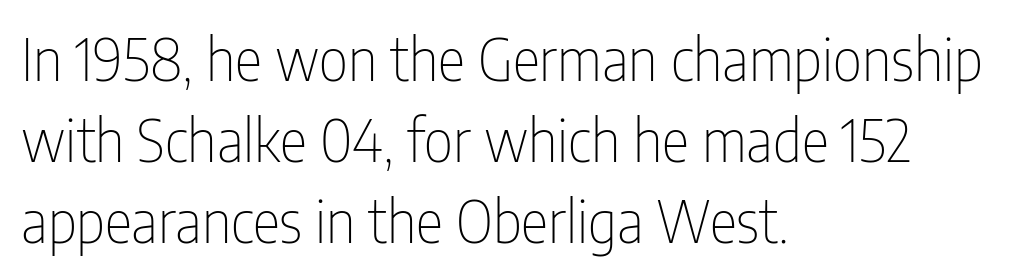
The image shows 58 px thin, condensed sans-serif type, upright; set left-aligned, normal line spacing (1.4x), normal letter spacing, not underlined; low stroke contrast and a medium x-height.
